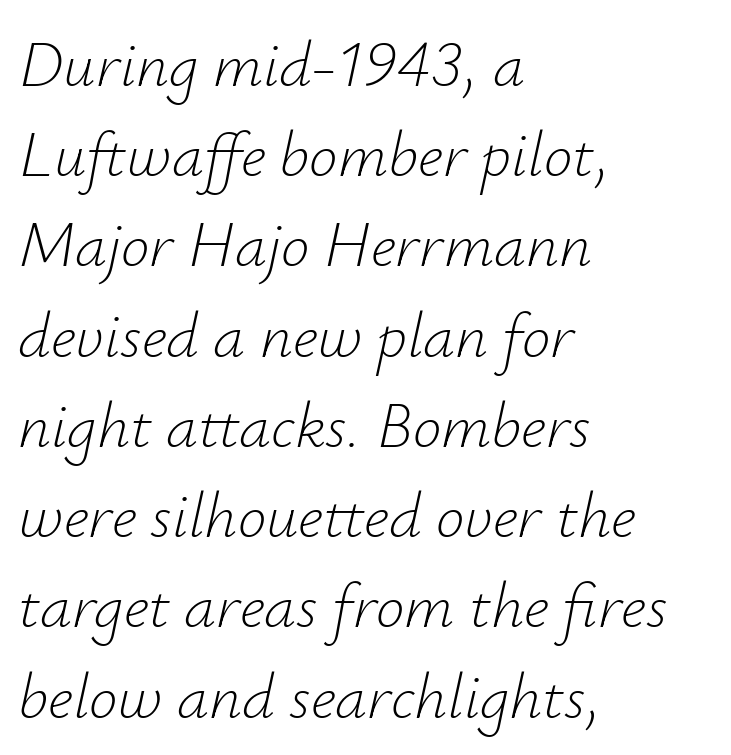
{"italic": "yes", "lean": "right", "slant_degrees": 12, "bold": "no", "weight": "light", "width": "normal", "stroke_contrast": "low", "x_height": "small", "monospaced": "no", "underline": "no", "align": "left", "line_spacing": "normal", "line_spacing_ratio": 1.41, "letter_spacing": "normal", "letter_spacing_em": 0.0, "glyph_px": 64}
